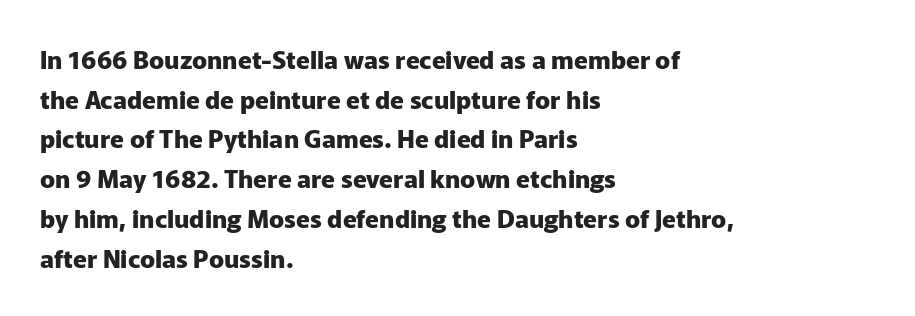
The words here are not underlined. Glyph-to-glyph distance matches everyday printed text. The rows are spaced the way most documents space them. The lettering holds an erect, upright posture throughout. Heavy-handed strokes throughout: this text is bold. Which margin do the lines hug? The left one — the right edge is uneven.
